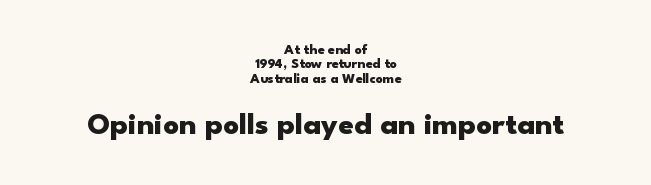
{"serif": "no", "italic": "no", "bold": "yes", "weight": "heavy", "width": "wide", "stroke_contrast": "low", "x_height": "small", "monospaced": "no", "underline": "no", "align": "center", "line_spacing": "tight", "line_spacing_ratio": 1.02, "letter_spacing": "normal", "letter_spacing_em": 0.0, "larger_block": "second", "size_ratio": 2.21, "glyph_px": 31}
